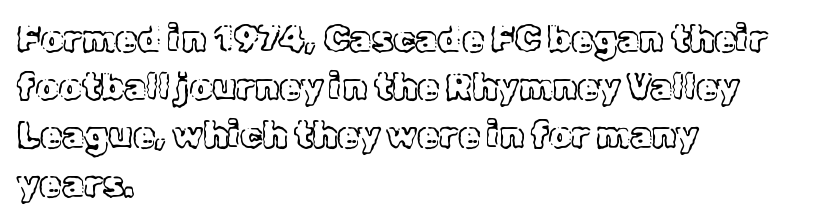
Q: Is the text italic (slanted)? A: No, it is upright.
Q: Is the text underlined? A: No.
Q: How is the paragraph aligned? A: Left-aligned.
Q: Is the spacing between letters normal or unusually wide? A: Normal.
Q: Is the spacing between lines tight, normal or loose? A: Normal.
Q: Width (condensed, normal, or wide)? A: Normal.
Q: x-height? A: Medium.
Q: Monospaced? A: No.
